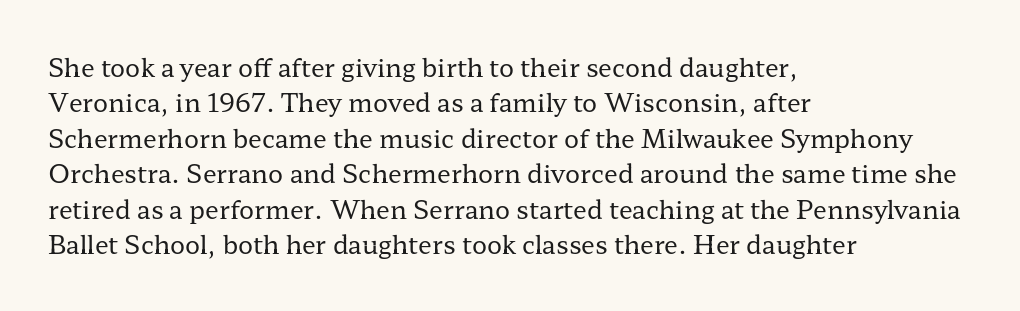
The image shows 25 px text type, upright; set left-aligned, normal line spacing (1.42x), normal letter spacing, not underlined.
